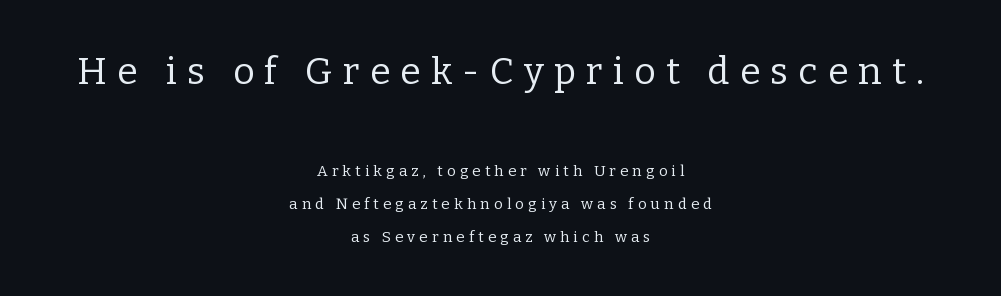
Q: Is the text bold? A: No.
Q: Is the text italic (slanted)? A: No, it is upright.
Q: Is the typeface a serif or a sans-serif typeface? A: Serif.
Q: Is the text underlined? A: No.
Q: How is the paragraph aligned? A: Centered.
Q: Is the spacing between letters normal or unusually wide? A: Unusually wide.
Q: Is the spacing between lines tight, normal or loose? A: Loose.
Q: Which block of text is set in a larger size, the first (top) or the second (bottom)? A: The first (top) one.
Q: Width (condensed, normal, or wide)? A: Normal.
Q: Stroke contrast? A: Low.
Q: x-height? A: Medium.
Q: Monospaced? A: No.
